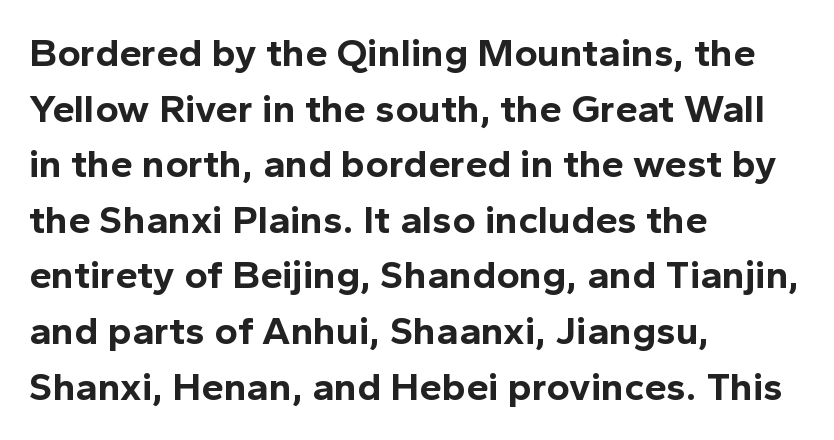
Q: Is the text bold? A: Yes.
Q: Is the text italic (slanted)? A: No, it is upright.
Q: Is the typeface a serif or a sans-serif typeface? A: Sans-serif.
Q: Is the text underlined? A: No.
Q: How is the paragraph aligned? A: Left-aligned.
Q: Is the spacing between letters normal or unusually wide? A: Normal.
Q: Is the spacing between lines tight, normal or loose? A: Normal.
Q: Width (condensed, normal, or wide)? A: Normal.
Q: x-height? A: Medium.
Q: Monospaced? A: No.
